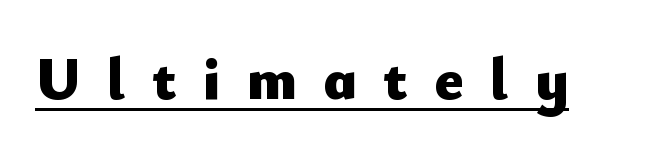
A sans-serif font was chosen for this passage. Each letter keeps its own natural width here, so spacing adapts to shape. The type is letterspaced generously, with wide tracking. Quick note: not italic, upright. These characters rest on top of a visible drawn line.
